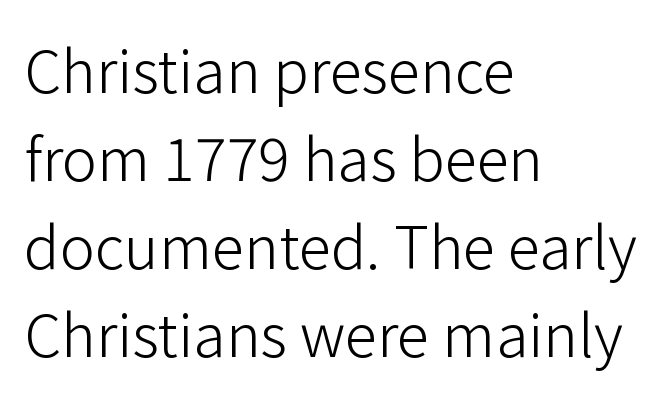
Q: Is the text bold? A: No.
Q: Is the text italic (slanted)? A: No, it is upright.
Q: Is the typeface a serif or a sans-serif typeface? A: Sans-serif.
Q: Is the text underlined? A: No.
Q: How is the paragraph aligned? A: Left-aligned.
Q: Is the spacing between letters normal or unusually wide? A: Normal.
Q: Is the spacing between lines tight, normal or loose? A: Normal.
Q: Width (condensed, normal, or wide)? A: Normal.
Q: Stroke contrast? A: Low.
Q: x-height? A: Medium.
Q: Monospaced? A: No.
